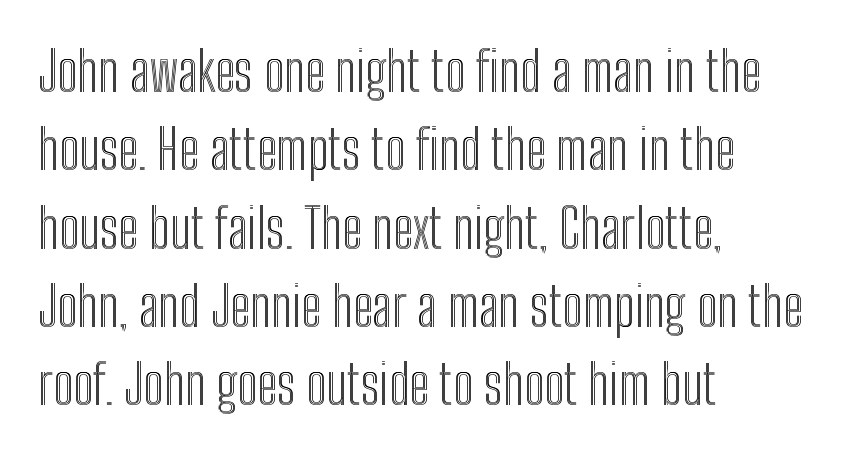
The image shows 54 px condensed type, upright; set left-aligned, normal line spacing (1.45x), normal letter spacing, not underlined; a medium x-height.
